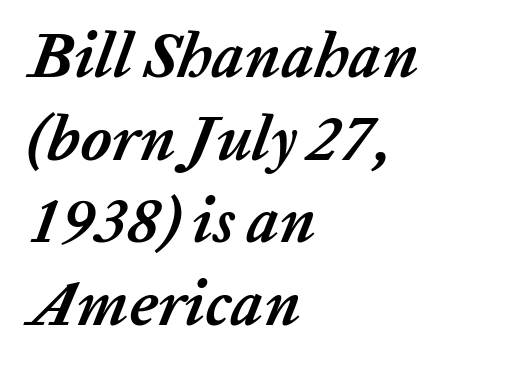
Q: Is the text bold? A: Yes.
Q: Is the text italic (slanted)? A: Yes, it leans right by about 20 degrees.
Q: Is the text underlined? A: No.
Q: How is the paragraph aligned? A: Left-aligned.
Q: Is the spacing between letters normal or unusually wide? A: Normal.
Q: Is the spacing between lines tight, normal or loose? A: Normal.
Q: Width (condensed, normal, or wide)? A: Normal.
Q: Stroke contrast? A: Low.
Q: x-height? A: Medium.
Q: Monospaced? A: No.
